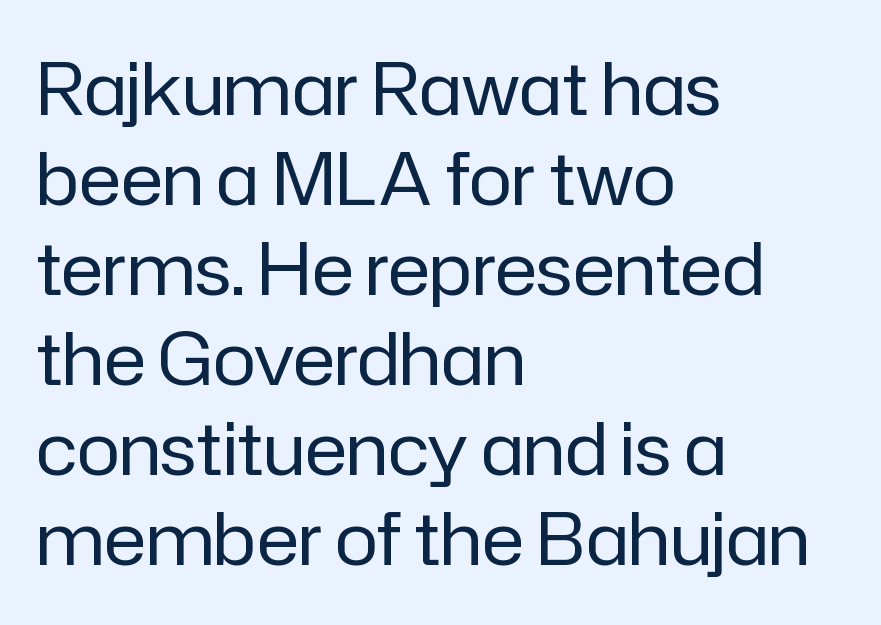
{"serif": "no", "italic": "no", "bold": "no", "weight": "regular", "width": "normal", "stroke_contrast": "low", "x_height": "medium", "monospaced": "no", "underline": "no", "align": "left", "line_spacing": "normal", "line_spacing_ratio": 1.25, "letter_spacing": "normal", "letter_spacing_em": 0.0, "glyph_px": 72}
